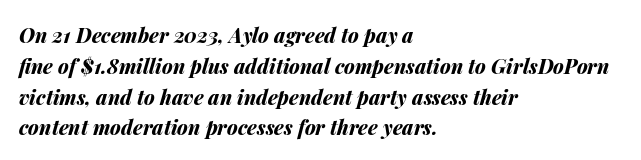
The image shows 20 px bold type, italic (leaning right); set left-aligned, normal line spacing (1.54x), normal letter spacing, not underlined.
